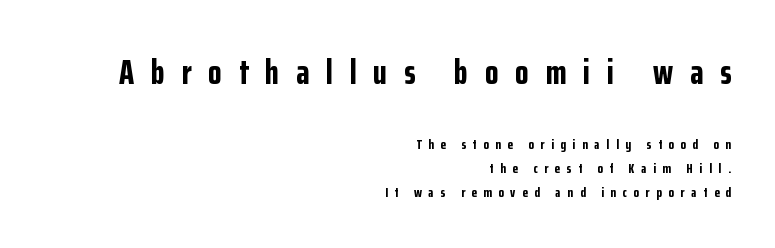
The letters are bold, with thick, heavy strokes. The composition opens big and finishes small. Typographically, this falls in the sans-serif category. Short note: letters widely spaced. You can tell it's not italic because the verticals are truly vertical. Is this a fixed-width face? No — the glyphs have proportional, varying widths.
